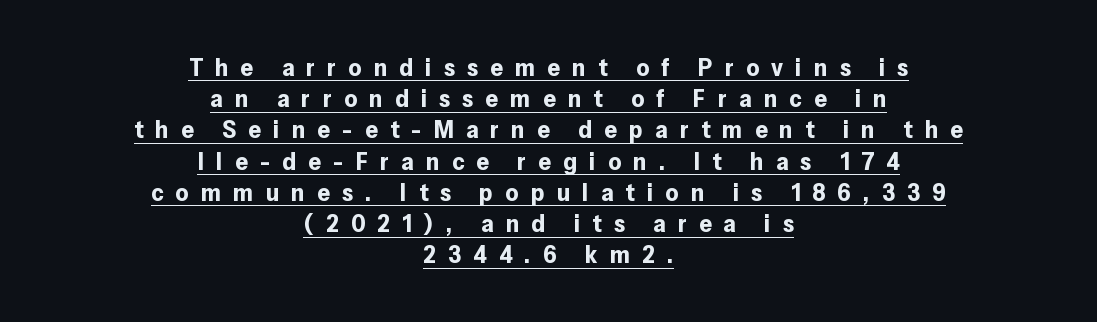
{"italic": "no", "bold": "yes", "underline": "yes", "align": "center", "line_spacing": "normal", "line_spacing_ratio": 1.25, "letter_spacing": "wide", "letter_spacing_em": 0.49, "glyph_px": 25}
